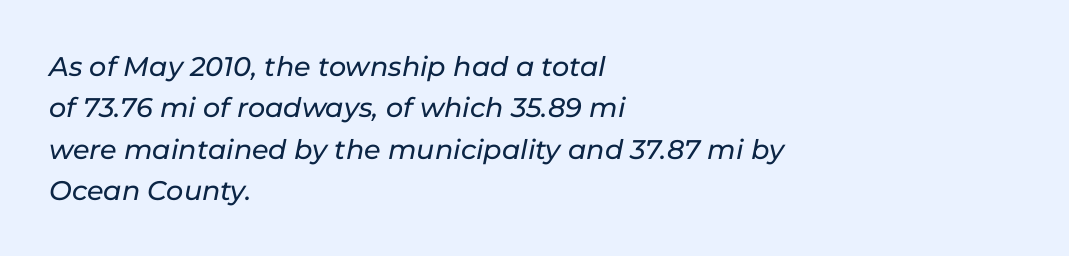
Vertically, the passage feels balanced, rows spaced as you'd expect. Has an underline been added? It has not. The passage shown has conventional tracking throughout. Posture: slanted.
